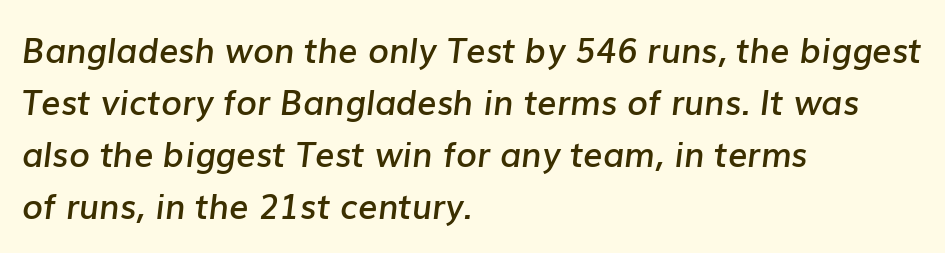
An italicized treatment has been applied to the whole sample. These lines carry some extra weight — a demibold, not a full bold. A classic flush-left, rag-right setting is used for this passage. Here the glyphs are tracked normally, forming tight word shapes.
